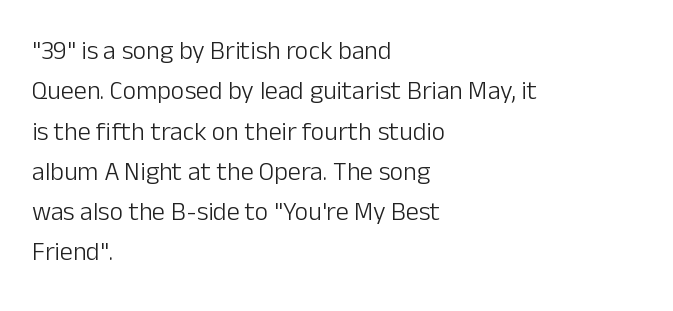
Check the space under the baseline: it is left empty. The type sits square on the baseline with zero lean. Line spacing here is normal. Casual observation: everything's shoved over to the left. Honestly, the letter spacing is just normal — you wouldn't notice it.
